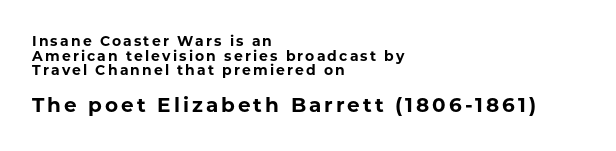
{"italic": "no", "bold": "yes", "underline": "no", "align": "left", "line_spacing": "tight", "line_spacing_ratio": 1.05, "larger_block": "second", "size_ratio": 1.43, "glyph_px": 20}
